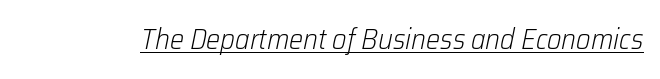
Q: Is the text bold? A: No.
Q: Is the text italic (slanted)? A: Yes, it leans right by about 12 degrees.
Q: Is the text underlined? A: Yes.
Q: Is the spacing between letters normal or unusually wide? A: Normal.
Q: Width (condensed, normal, or wide)? A: Normal.
Q: Stroke contrast? A: Low.
Q: x-height? A: Medium.
Q: Monospaced? A: No.
